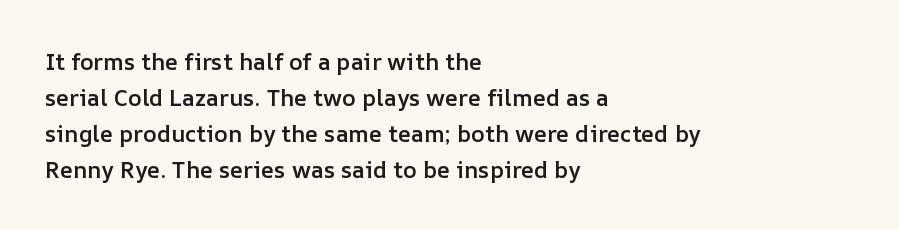
The image shows 23 px text type, upright; set left-aligned, normal line spacing (1.56x), normal letter spacing, not underlined.
